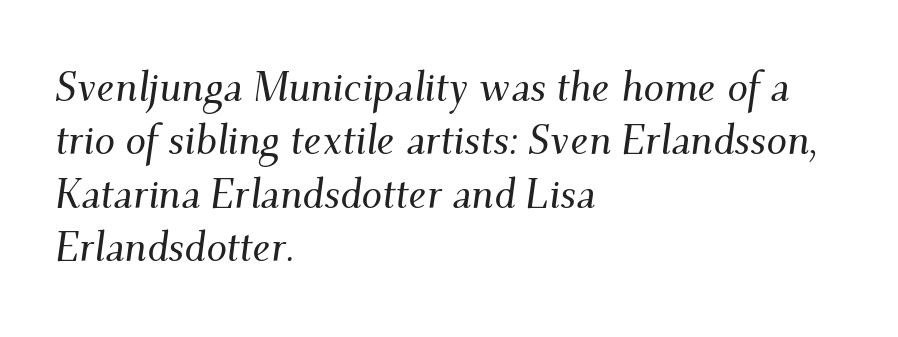
{"serif": "yes", "italic": "yes", "lean": "right", "slant_degrees": 9, "width": "normal", "stroke_contrast": "medium", "x_height": "small", "monospaced": "no", "underline": "no", "align": "left", "line_spacing": "normal", "line_spacing_ratio": 1.3, "letter_spacing": "normal", "letter_spacing_em": 0.0, "glyph_px": 41}
